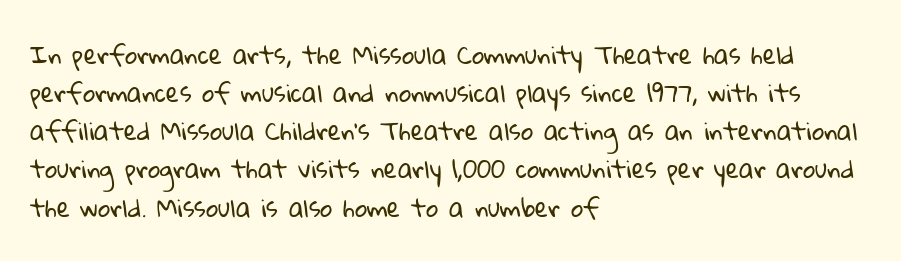
{"bold": "no", "underline": "no", "align": "left", "line_spacing": "normal", "line_spacing_ratio": 1.59, "letter_spacing": "normal", "letter_spacing_em": 0.0, "glyph_px": 24}
